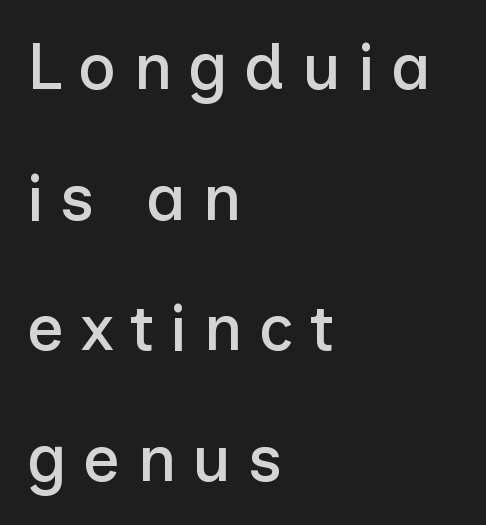
The image shows 65 px sans-serif type, upright; set left-aligned, loose line spacing (2.01x), unusually wide letter spacing (+0.25 em), not underlined; low stroke contrast and a medium x-height.
